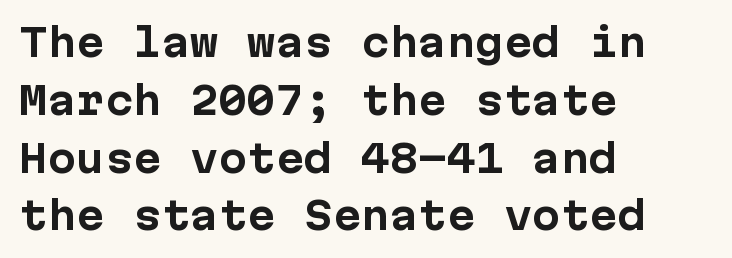
The image shows 38 px bold sans-serif type, upright; set left-aligned, normal line spacing (1.52x), normal letter spacing, not underlined; low stroke contrast and a medium x-height.
